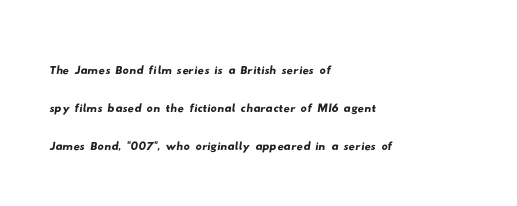
Alignment: flush left. You could not count columns in this text — the font is proportionally spaced. Compared with typical body copy, the letter spacing here is the same. The type family on display is of the sans-serif kind.
